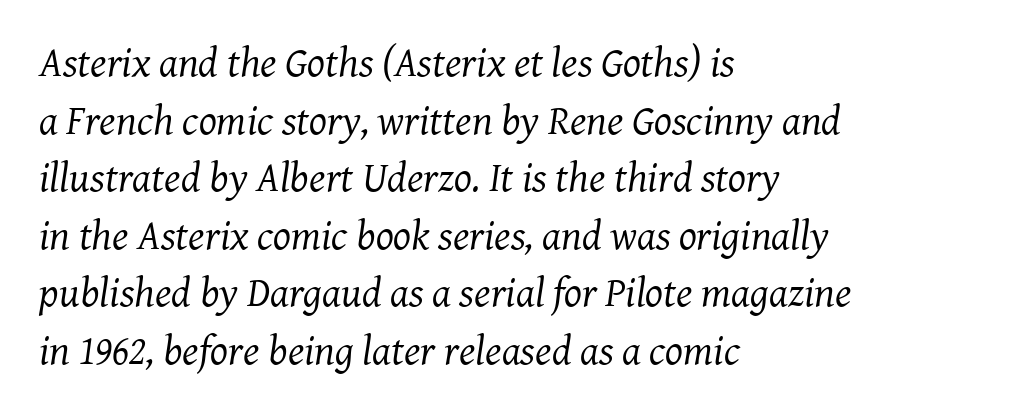
The image shows 42 px regular-weight serif type, italic (leaning right); set left-aligned, normal line spacing (1.37x), normal letter spacing, not underlined; medium stroke contrast and a medium x-height.
